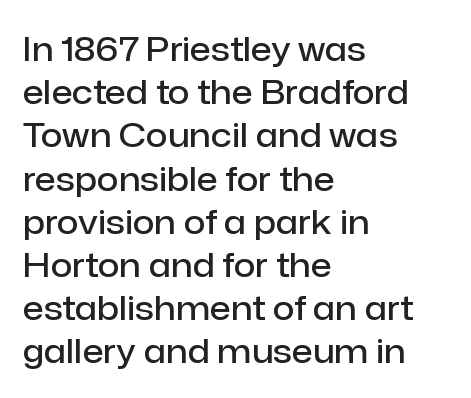
Rendered with straight, roman letterforms. Short and long lines alike share a common starting point at left. The words here are not underlined. Students, this is semibold: more ink than regular, less than bold.
